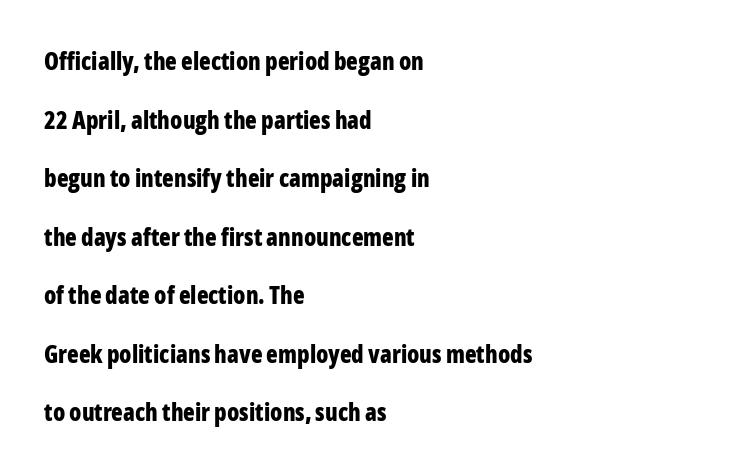
Each row of text sits above clean, open space. The letters are bold, with thick, heavy strokes. Italic? Not at all — the glyphs are vertical. Short and long lines alike share a common starting point at left. A great deal of white space separates one row of letters from the next.
